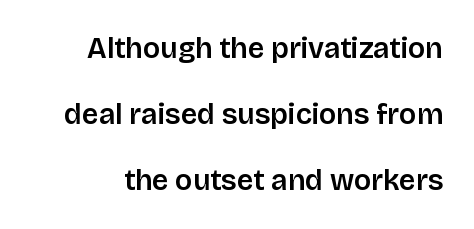
Q: Is the text bold? A: Semi-bold.
Q: Is the text italic (slanted)? A: No, it is upright.
Q: Is the typeface a serif or a sans-serif typeface? A: Sans-serif.
Q: Is the text underlined? A: No.
Q: Is the spacing between letters normal or unusually wide? A: Normal.
Q: Is the spacing between lines tight, normal or loose? A: Loose.
Q: Width (condensed, normal, or wide)? A: Normal.
Q: Stroke contrast? A: Low.
Q: x-height? A: Large.
Q: Monospaced? A: No.
